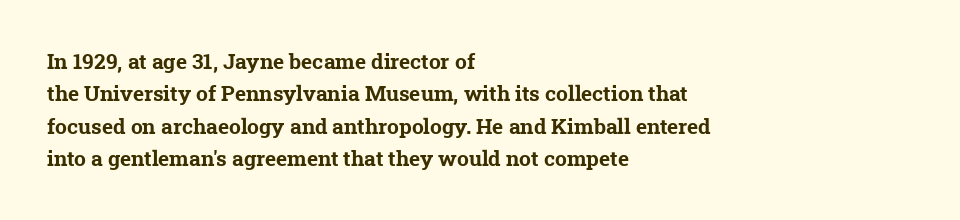
{"bold": "yes", "underline": "no", "align": "left", "line_spacing": "normal", "line_spacing_ratio": 1.54, "letter_spacing": "normal", "letter_spacing_em": 0.0, "glyph_px": 21}
